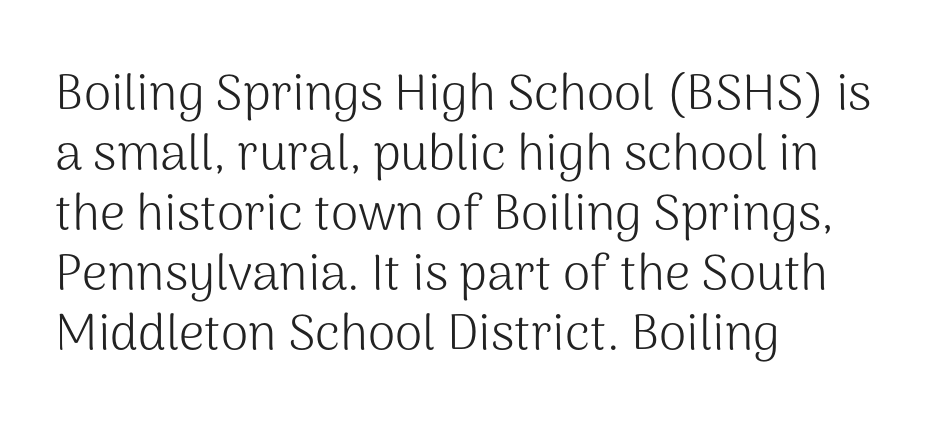
{"serif": "no", "italic": "no", "bold": "no", "weight": "light", "width": "normal", "stroke_contrast": "medium", "x_height": "medium", "monospaced": "no", "underline": "no", "align": "left", "line_spacing_ratio": 1.2, "letter_spacing": "normal", "letter_spacing_em": 0.0, "glyph_px": 50}
